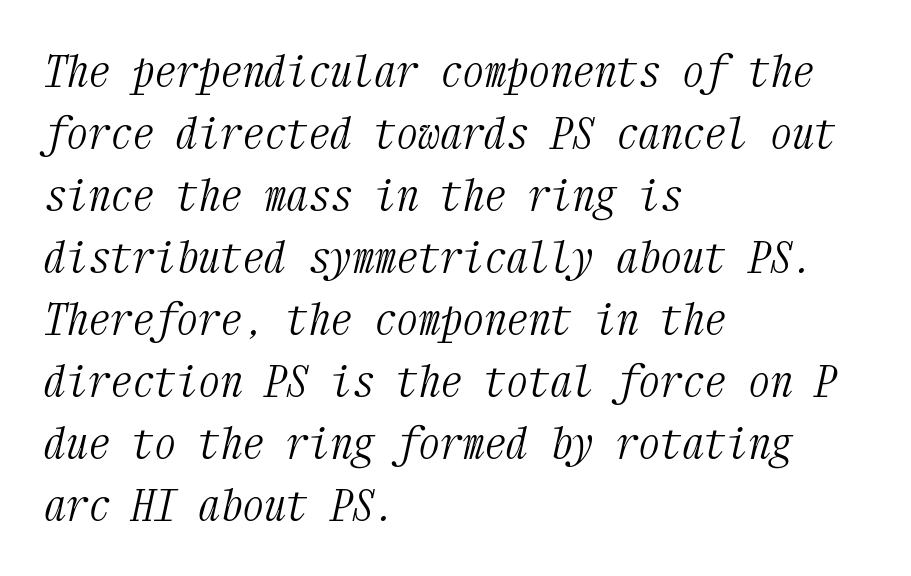
Q: Is the text bold? A: No.
Q: Is the text italic (slanted)? A: Yes, it leans right by about 12 degrees.
Q: Is the typeface a serif or a sans-serif typeface? A: Serif.
Q: Is the text underlined? A: No.
Q: How is the paragraph aligned? A: Left-aligned.
Q: Is the spacing between letters normal or unusually wide? A: Normal.
Q: Is the spacing between lines tight, normal or loose? A: Normal.
Q: Width (condensed, normal, or wide)? A: Condensed.
Q: Stroke contrast? A: Medium.
Q: x-height? A: Medium.
Q: Monospaced? A: Yes.
